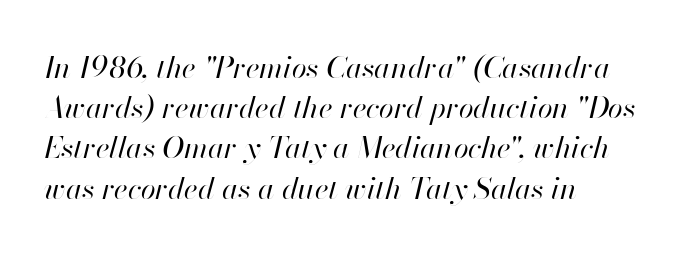
The image shows 30 px regular-weight type, italic (leaning right); set left-aligned, normal line spacing (1.34x), normal letter spacing, not underlined; high stroke contrast and a small x-height.
